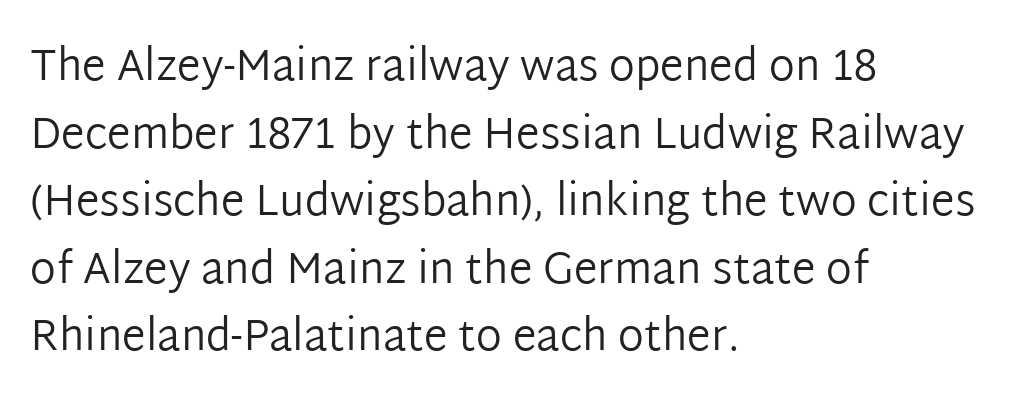
The image shows 43 px regular-weight sans-serif type, upright; set left-aligned, normal line spacing (1.57x), normal letter spacing, not underlined; low stroke contrast and a medium x-height.
